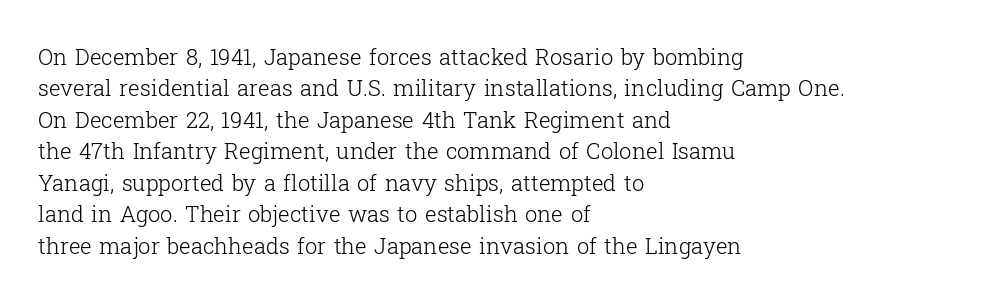
The image shows 22 px text type, upright; set left-aligned, normal line spacing (1.43x), normal letter spacing, not underlined.
